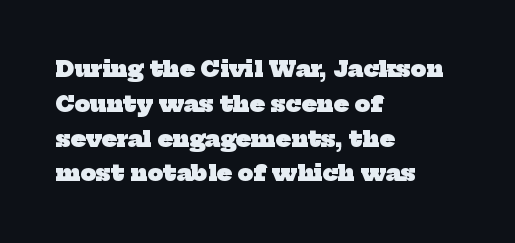
The image shows 22 px bold type; set left-aligned, normal line spacing (1.58x), normal letter spacing, not underlined.
